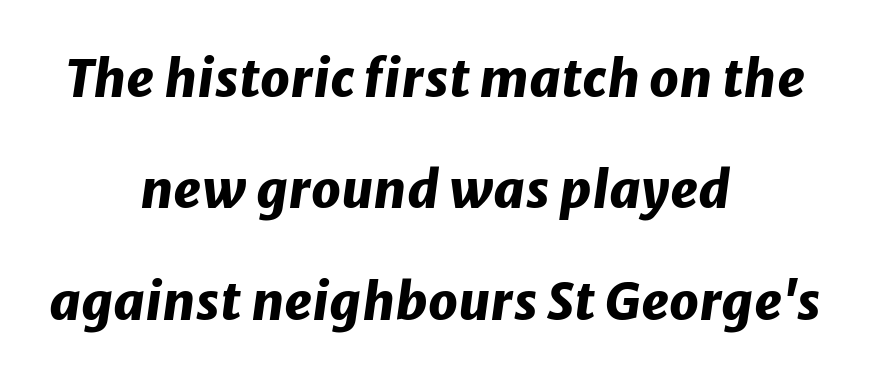
Q: Is the text bold? A: Yes.
Q: Is the text italic (slanted)? A: Yes, it leans right by about 8 degrees.
Q: Is the text underlined? A: No.
Q: How is the paragraph aligned? A: Centered.
Q: Is the spacing between letters normal or unusually wide? A: Normal.
Q: Is the spacing between lines tight, normal or loose? A: Loose.
Q: Width (condensed, normal, or wide)? A: Normal.
Q: Stroke contrast? A: Low.
Q: x-height? A: Medium.
Q: Monospaced? A: No.
